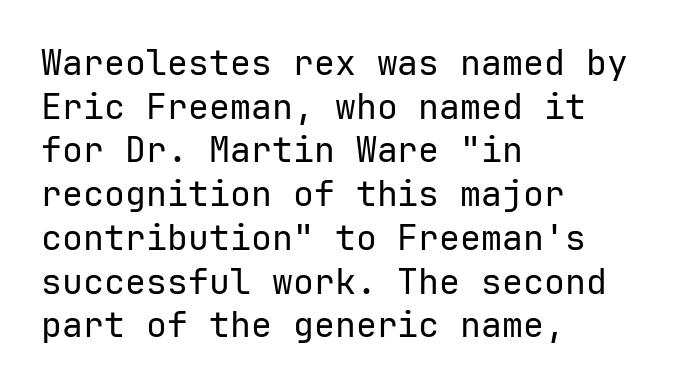
Q: Is the text bold? A: No.
Q: Is the text italic (slanted)? A: No, it is upright.
Q: Is the typeface a serif or a sans-serif typeface? A: Sans-serif.
Q: Is the text underlined? A: No.
Q: How is the paragraph aligned? A: Left-aligned.
Q: Is the spacing between letters normal or unusually wide? A: Normal.
Q: Is the spacing between lines tight, normal or loose? A: Normal.
Q: Width (condensed, normal, or wide)? A: Normal.
Q: Stroke contrast? A: Low.
Q: x-height? A: Medium.
